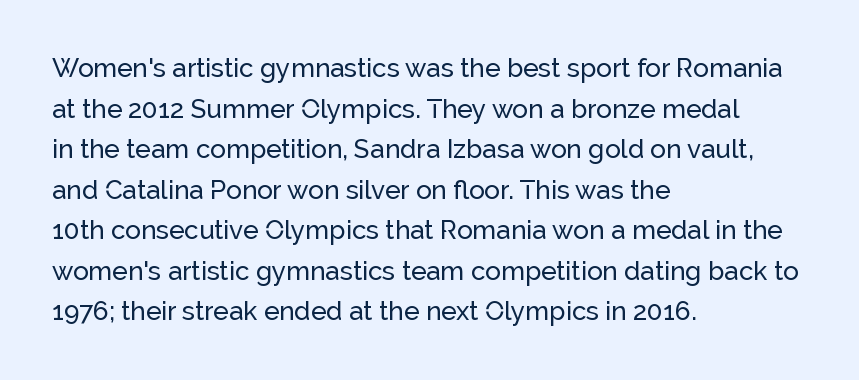
{"italic": "no", "underline": "no", "align": "left", "line_spacing": "normal", "line_spacing_ratio": 1.56, "letter_spacing": "normal", "letter_spacing_em": 0.0, "glyph_px": 26}
